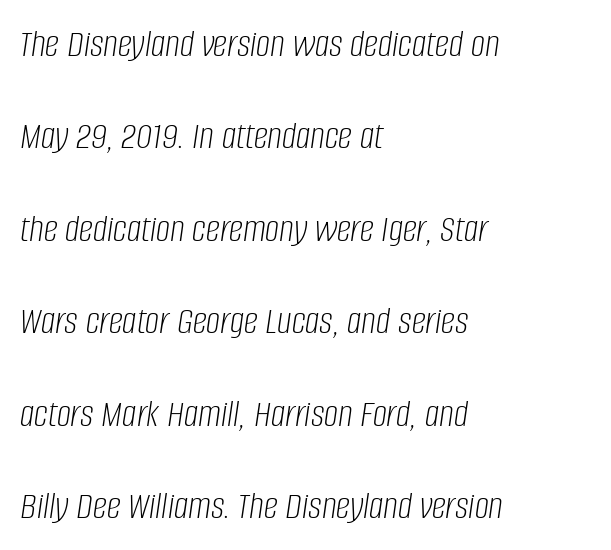
Q: Is the text bold? A: No.
Q: Is the text italic (slanted)? A: Yes, it leans right by about 8 degrees.
Q: Is the text underlined? A: No.
Q: How is the paragraph aligned? A: Left-aligned.
Q: Is the spacing between letters normal or unusually wide? A: Normal.
Q: Is the spacing between lines tight, normal or loose? A: Loose.
Q: Width (condensed, normal, or wide)? A: Condensed.
Q: Stroke contrast? A: Low.
Q: x-height? A: Large.
Q: Monospaced? A: No.
